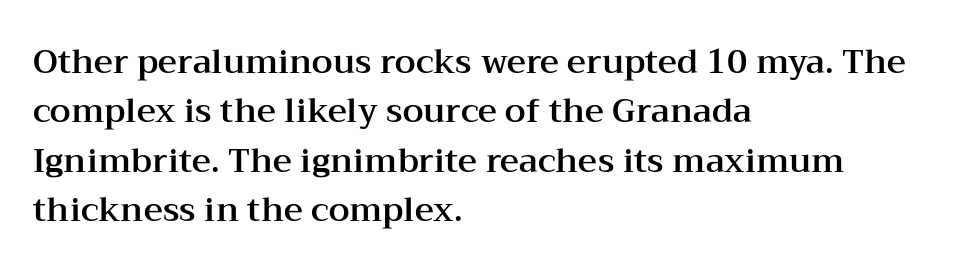
{"serif": "yes", "italic": "no", "width": "wide", "stroke_contrast": "medium", "x_height": "medium", "monospaced": "no", "underline": "no", "align": "left", "line_spacing": "normal", "line_spacing_ratio": 1.5, "letter_spacing": "normal", "letter_spacing_em": 0.0, "glyph_px": 33}
